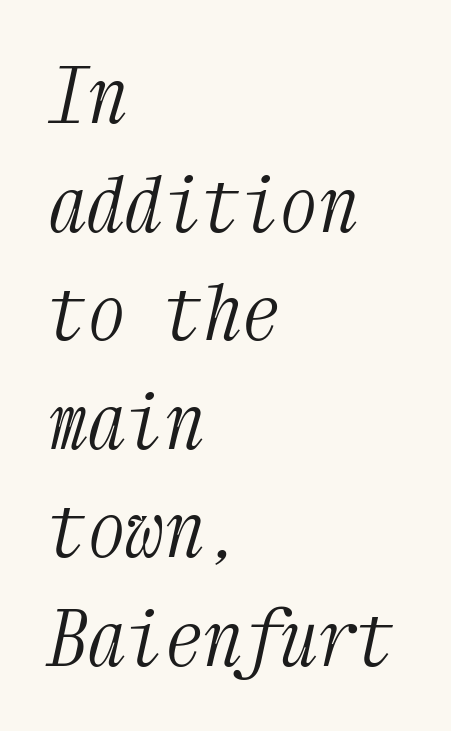
Q: Is the text bold? A: No.
Q: Is the text italic (slanted)? A: Yes, it leans right by about 12 degrees.
Q: Is the typeface a serif or a sans-serif typeface? A: Serif.
Q: Is the text underlined? A: No.
Q: How is the paragraph aligned? A: Left-aligned.
Q: Is the spacing between letters normal or unusually wide? A: Normal.
Q: Is the spacing between lines tight, normal or loose? A: Normal.
Q: Width (condensed, normal, or wide)? A: Condensed.
Q: Stroke contrast? A: Medium.
Q: x-height? A: Medium.
Q: Monospaced? A: Yes.
